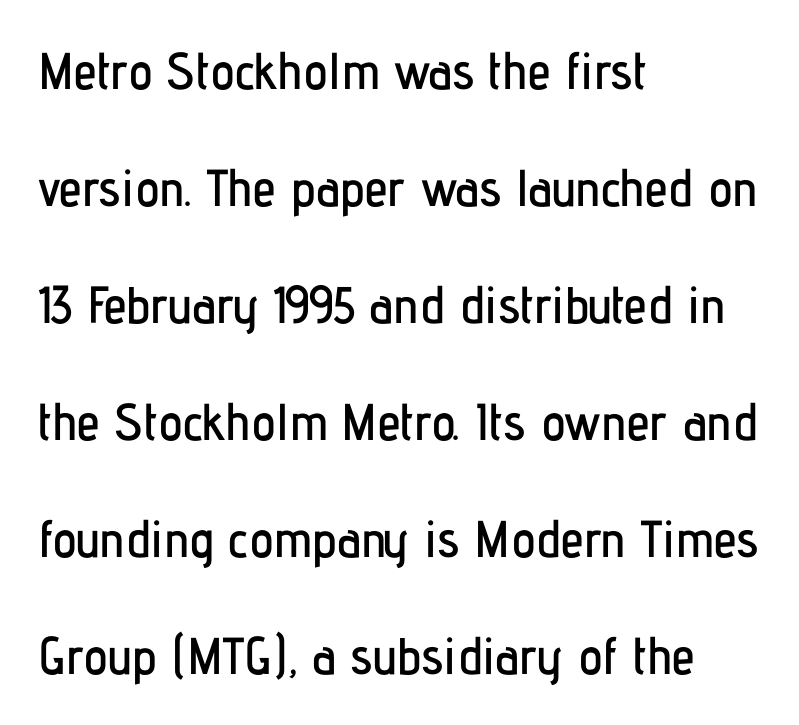
The rendering keeps characters at their native spacing. The passage is arranged the way most books set body copy — flush left. These lines stand farther apart than default settings would place them. Think of a printed novel: that variable character pitch is what you see here.
